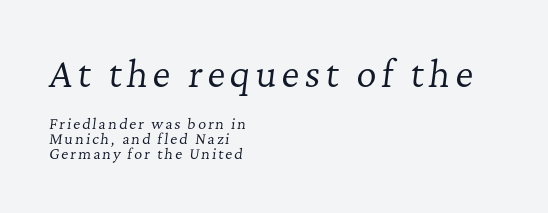
The image shows 35 px regular-weight serif type, italic (leaning right); set left-aligned, tight line spacing (1.07x), not underlined; the first (top) block is 2.5x larger; low stroke contrast and a medium x-height.
